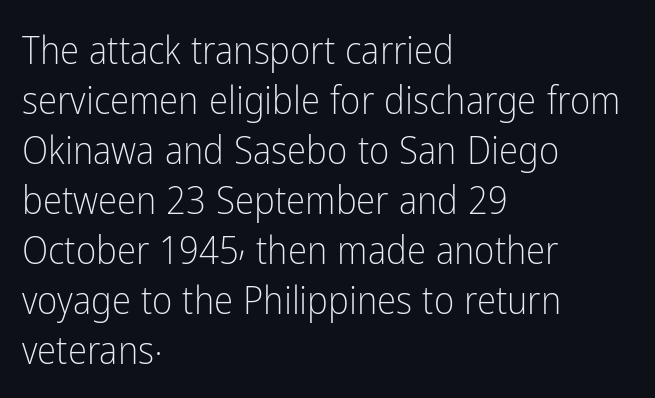
Q: Is the text bold? A: No.
Q: Is the text italic (slanted)? A: No, it is upright.
Q: Is the typeface a serif or a sans-serif typeface? A: Sans-serif.
Q: Is the text underlined? A: No.
Q: How is the paragraph aligned? A: Left-aligned.
Q: Is the spacing between letters normal or unusually wide? A: Normal.
Q: Is the spacing between lines tight, normal or loose? A: Normal.
Q: Width (condensed, normal, or wide)? A: Condensed.
Q: Stroke contrast? A: Low.
Q: x-height? A: Medium.
Q: Monospaced? A: No.
